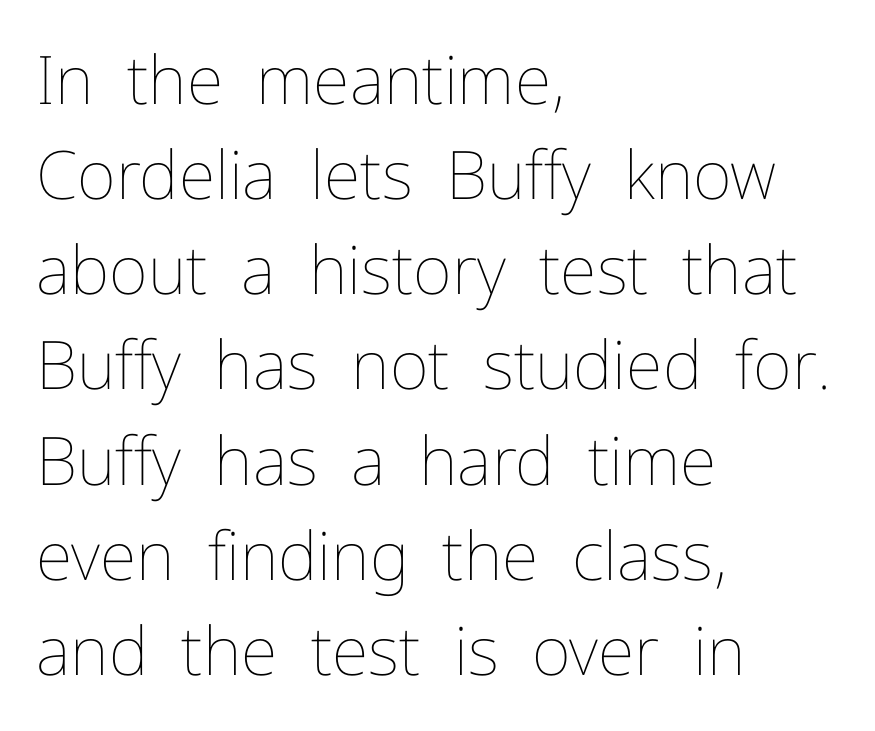
The strokes carry an ordinary text weight at most. This rendering leaves character spacing at its baseline value. Unmarked baselines from the first word to the last. Successive baselines arrive at the customary interval.
